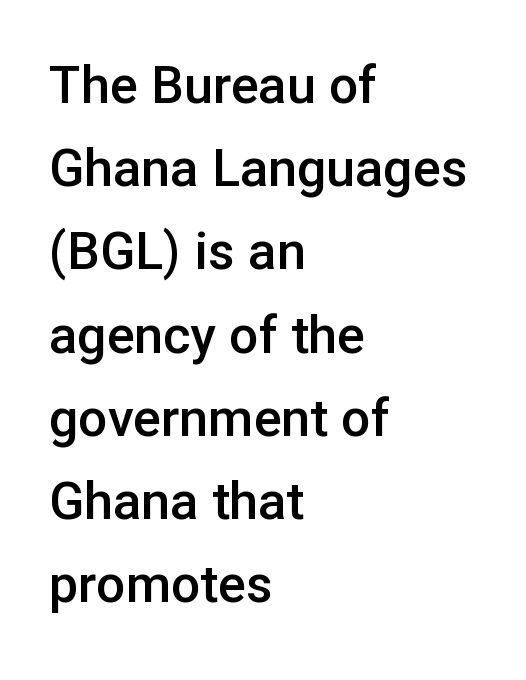
A fair bit of extra ink — the face is semibold, not bold. These lines stack with their left ends in a neat column. Check where the strokes stop: nothing finishes them off — pure sans. Note the varied advance widths — an 'i' is clearly narrower than an 'm'.
